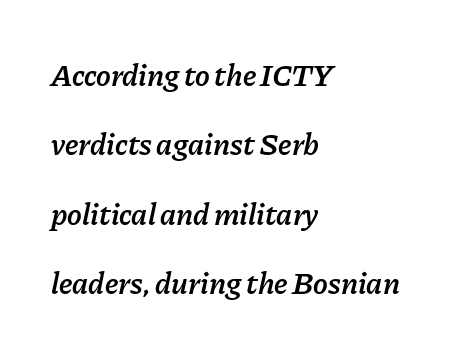
The image shows 31 px semibold type, italic (leaning right); set left-aligned, loose line spacing (2.24x), normal letter spacing, not underlined; low stroke contrast and a medium x-height.
